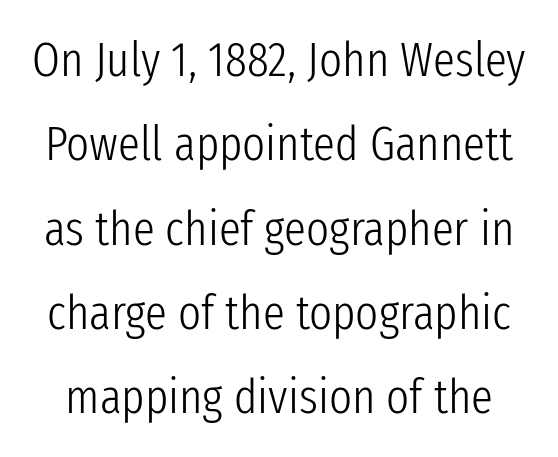
Q: Is the text bold? A: No.
Q: Is the text italic (slanted)? A: No, it is upright.
Q: Is the typeface a serif or a sans-serif typeface? A: Sans-serif.
Q: Is the text underlined? A: No.
Q: Is the spacing between letters normal or unusually wide? A: Normal.
Q: Width (condensed, normal, or wide)? A: Condensed.
Q: Stroke contrast? A: Low.
Q: x-height? A: Medium.
Q: Monospaced? A: No.
